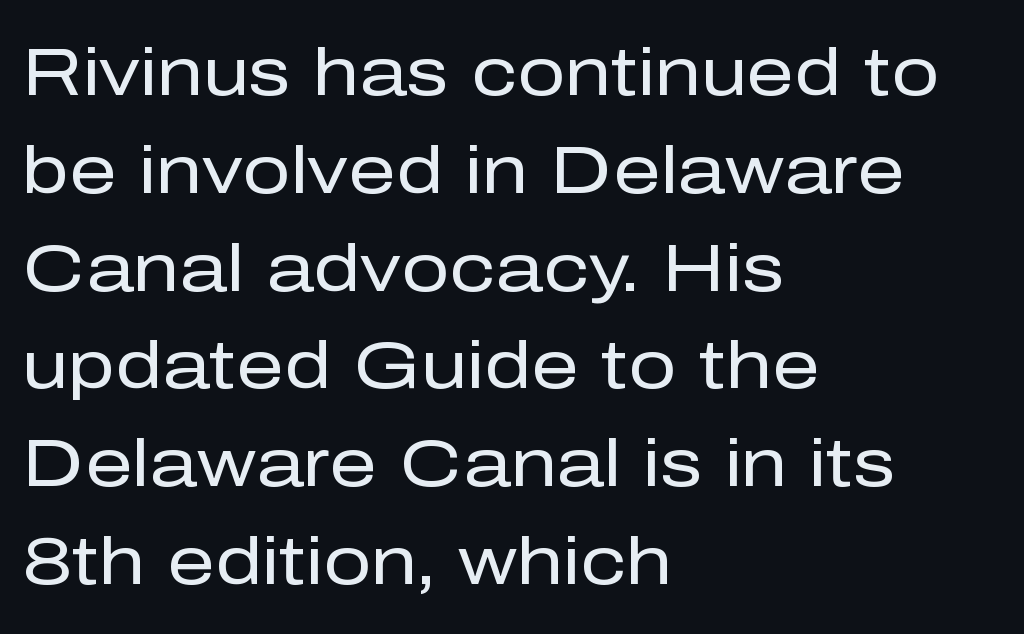
Q: Is the text bold? A: No.
Q: Is the text italic (slanted)? A: No, it is upright.
Q: Is the typeface a serif or a sans-serif typeface? A: Sans-serif.
Q: Is the text underlined? A: No.
Q: How is the paragraph aligned? A: Left-aligned.
Q: Is the spacing between letters normal or unusually wide? A: Normal.
Q: Is the spacing between lines tight, normal or loose? A: Normal.
Q: Width (condensed, normal, or wide)? A: Normal.
Q: Stroke contrast? A: Low.
Q: x-height? A: Medium.
Q: Monospaced? A: No.
